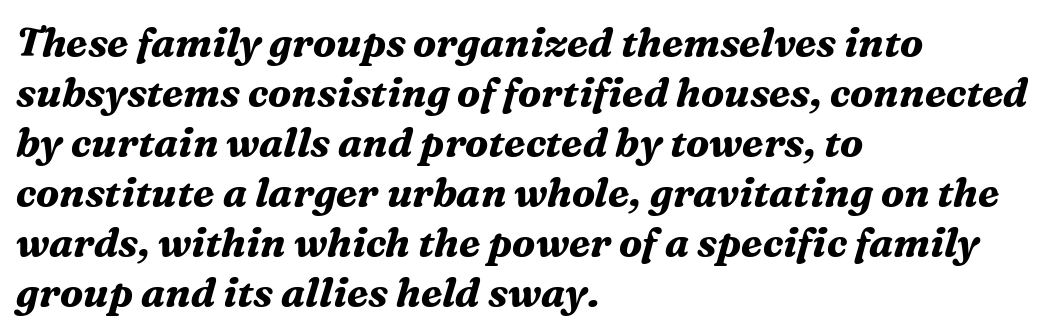
{"serif": "yes", "italic": "yes", "lean": "right", "slant_degrees": 16, "bold": "yes", "weight": "bold", "width": "normal", "stroke_contrast": "medium", "x_height": "medium", "monospaced": "no", "underline": "no", "align": "left", "line_spacing": "normal", "line_spacing_ratio": 1.25, "letter_spacing": "normal", "letter_spacing_em": 0.0, "glyph_px": 40}
